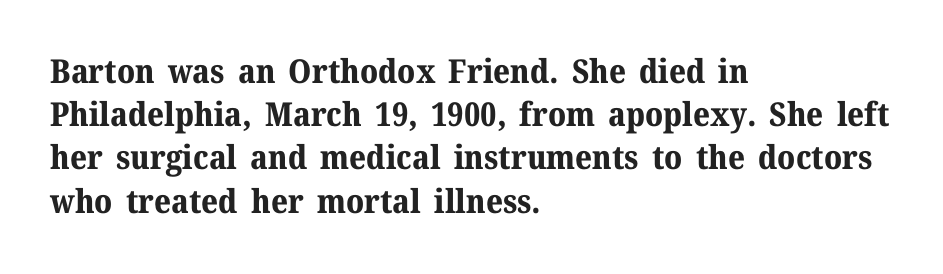
Upright lettering throughout. As a designer I'd log this as weight 700, bold. Compared with typical paragraphs, the rows here are spaced about the same. Is the block centered? No — it sits flush against the left margin. Is this a fixed-width face? No — the glyphs have proportional, varying widths.
